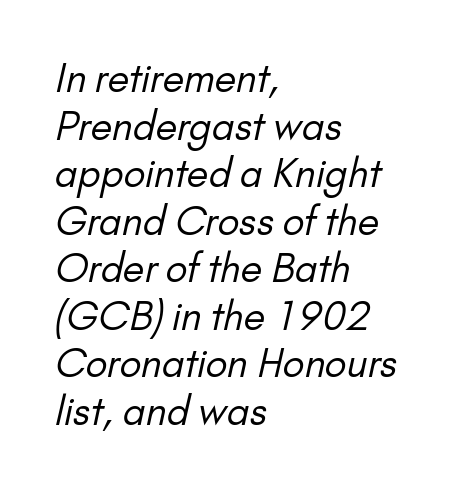
The image shows 39 px regular-weight sans-serif type; set left-aligned, line spacing 1.22x, normal letter spacing, not underlined; low stroke contrast and a small x-height.
